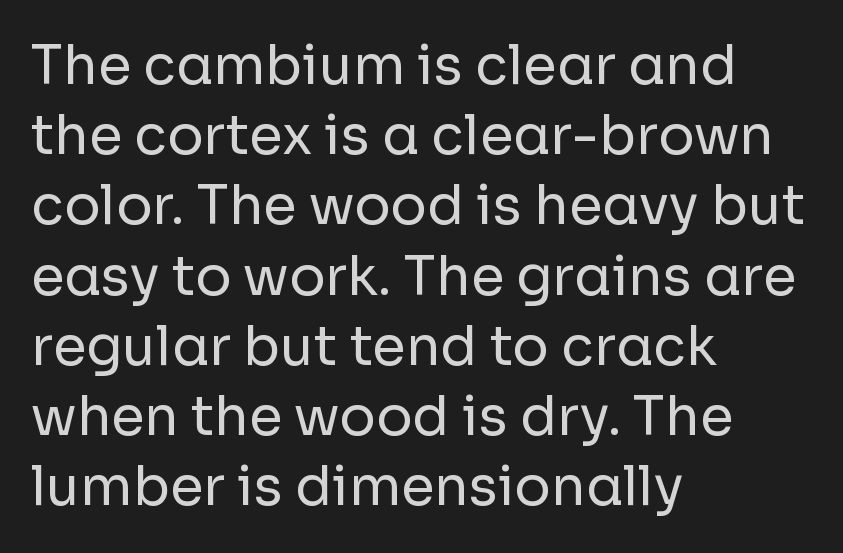
The face used here is rendered with its standard letterfit. In terms of posture, this sample is upright. Type without underlining. Heaviness? Minimal to ordinary, like unemphasized prose. Reading down the column, the eye jumps a familiar distance to each next line.
